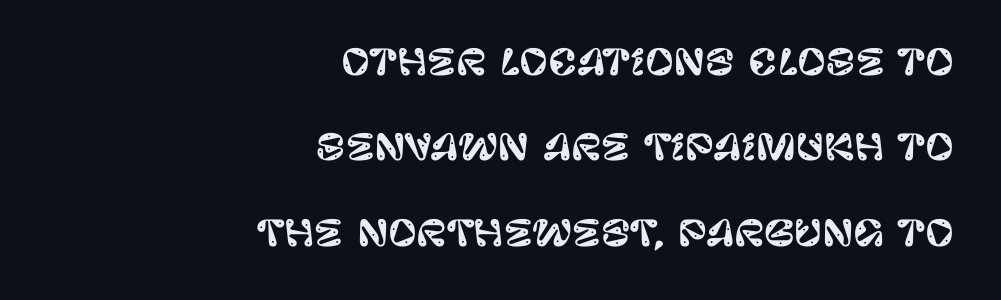
Q: Is the text italic (slanted)? A: Yes.
Q: Is the typeface a serif or a sans-serif typeface? A: Sans-serif.
Q: Is the text underlined? A: No.
Q: How is the paragraph aligned? A: Right-aligned.
Q: Is the spacing between letters normal or unusually wide? A: Normal.
Q: Is the spacing between lines tight, normal or loose? A: Loose.
Q: Width (condensed, normal, or wide)? A: Normal.
Q: Stroke contrast? A: Low.
Q: x-height? A: Large.
Q: Monospaced? A: No.
